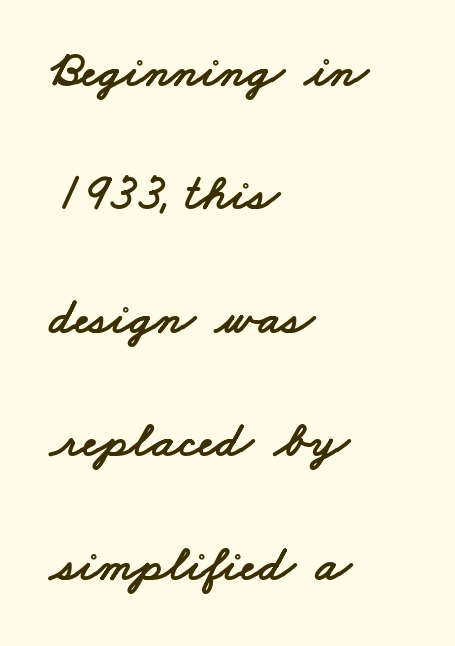
Note: no serifs on the glyphs. A typesetter would call this proportional, since set widths differ per character. A typesetter would call this zero additional tracking. Notice the wide empty band between every row — that's loose leading.
